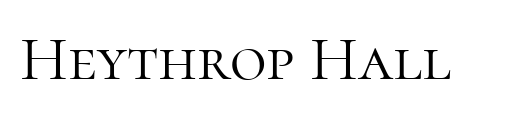
The typeface has the unassuming heft of standard copy or less. A typesetter would mark this as roman, not italic. Tracking here is standard; glyphs follow each other at the usual distance. Do the characters align in a grid? No, the font is proportional.
